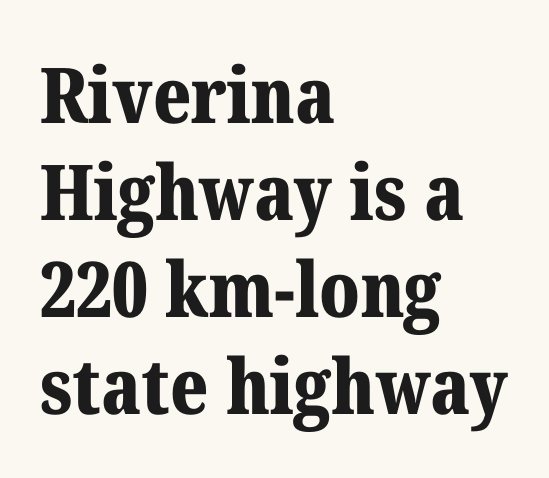
The image shows 77 px bold serif type, upright; set left-aligned, normal line spacing (1.26x), normal letter spacing, not underlined; medium stroke contrast and a medium x-height.
